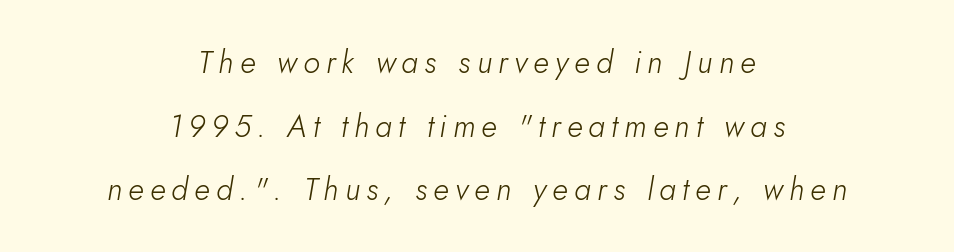
Q: Is the text bold? A: No.
Q: Is the text italic (slanted)? A: Yes, it leans right by about 10 degrees.
Q: Is the text underlined? A: No.
Q: How is the paragraph aligned? A: Centered.
Q: Is the spacing between letters normal or unusually wide? A: Unusually wide.
Q: Is the spacing between lines tight, normal or loose? A: Loose.
Q: Width (condensed, normal, or wide)? A: Normal.
Q: Stroke contrast? A: Low.
Q: x-height? A: Small.
Q: Monospaced? A: No.
